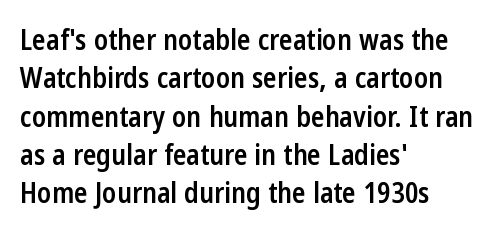
The image shows 28 px semibold, condensed sans-serif type, upright; set left-aligned, normal line spacing (1.37x), normal letter spacing, not underlined; low stroke contrast and a medium x-height.
